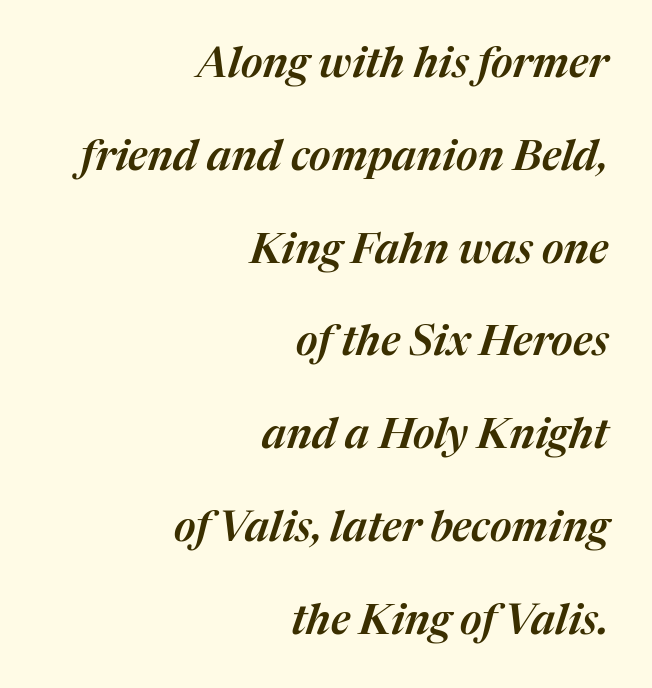
The tracking reads as untouched default to a designer's eye. Looking at the ascenders, they clearly lean. The space beneath each line is pristine and unruled. The passage shown stacks its lines with a broad gap. A student would call this right alignment; a typographer would say flush right, rag left.
